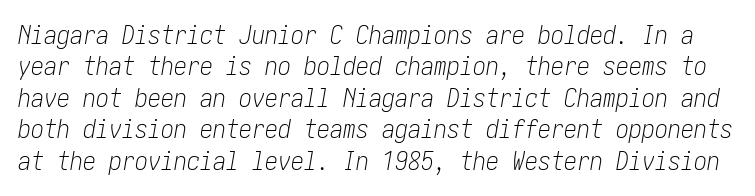
{"italic": "yes", "lean": "right", "slant_degrees": 10, "bold": "no", "underline": "no", "line_spacing_ratio": 1.21, "letter_spacing": "normal", "letter_spacing_em": 0.0, "glyph_px": 26}
